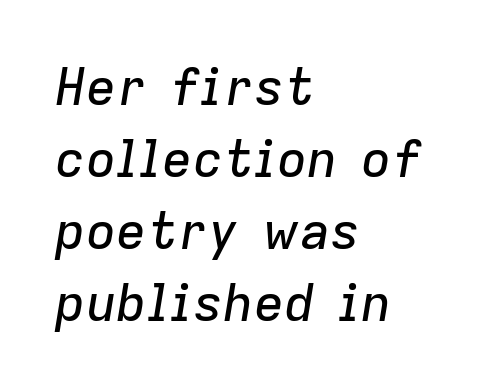
Q: Is the text italic (slanted)? A: Yes, it leans right by about 9 degrees.
Q: Is the text underlined? A: No.
Q: How is the paragraph aligned? A: Left-aligned.
Q: Is the spacing between letters normal or unusually wide? A: Normal.
Q: Is the spacing between lines tight, normal or loose? A: Normal.
Q: Width (condensed, normal, or wide)? A: Normal.
Q: Stroke contrast? A: Low.
Q: x-height? A: Medium.
Q: Monospaced? A: No.
